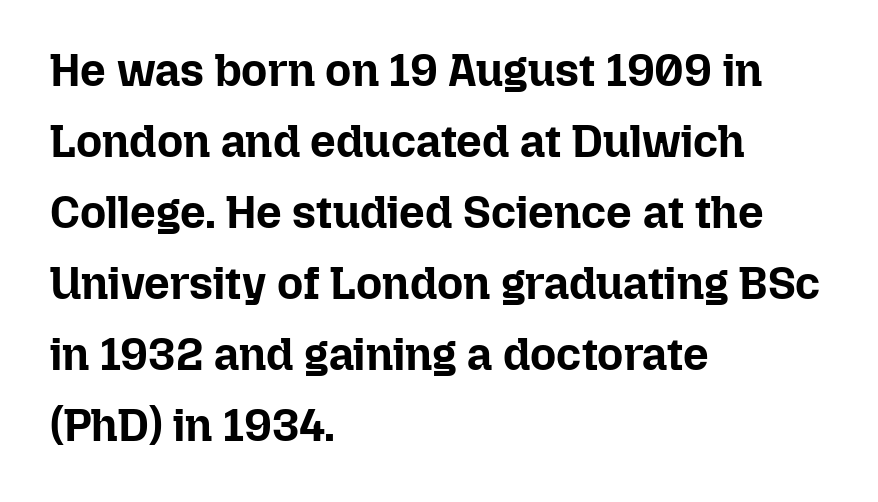
Q: Is the text bold? A: Yes.
Q: Is the text italic (slanted)? A: No, it is upright.
Q: Is the text underlined? A: No.
Q: How is the paragraph aligned? A: Left-aligned.
Q: Is the spacing between letters normal or unusually wide? A: Normal.
Q: Is the spacing between lines tight, normal or loose? A: Normal.
Q: Width (condensed, normal, or wide)? A: Normal.
Q: Stroke contrast? A: Low.
Q: x-height? A: Medium.
Q: Monospaced? A: No.
